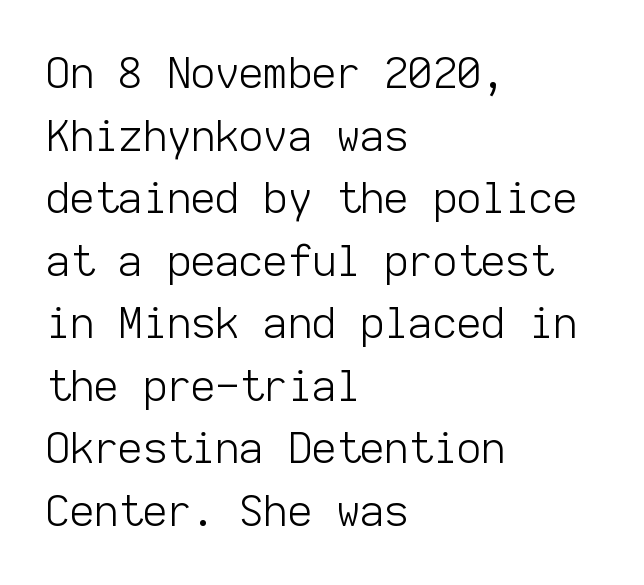
Q: Is the text bold? A: No.
Q: Is the text italic (slanted)? A: No, it is upright.
Q: Is the typeface a serif or a sans-serif typeface? A: Sans-serif.
Q: Is the text underlined? A: No.
Q: How is the paragraph aligned? A: Left-aligned.
Q: Is the spacing between letters normal or unusually wide? A: Normal.
Q: Is the spacing between lines tight, normal or loose? A: Normal.
Q: Width (condensed, normal, or wide)? A: Normal.
Q: Stroke contrast? A: Low.
Q: x-height? A: Medium.
Q: Monospaced? A: Yes.
